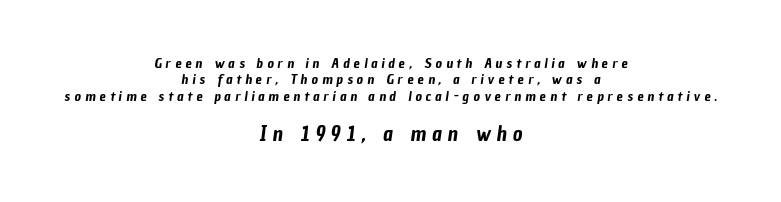
The image shows 21 px text type; set centered, line spacing 1.17x, unusually wide letter spacing (+0.29 em), not underlined; the second (bottom) block is 1.5x larger.
